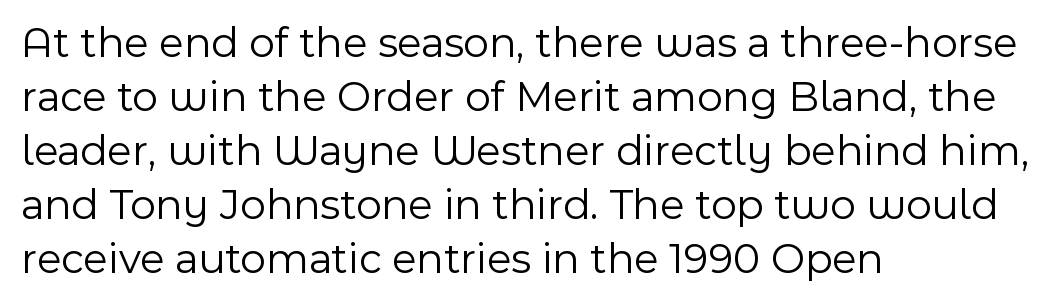
Vertical strokes here are truly vertical. No feet cap the strokes, marking this as sans-serif type. This rendering leaves character spacing at its baseline value. The foot of each line stays bare and open.
